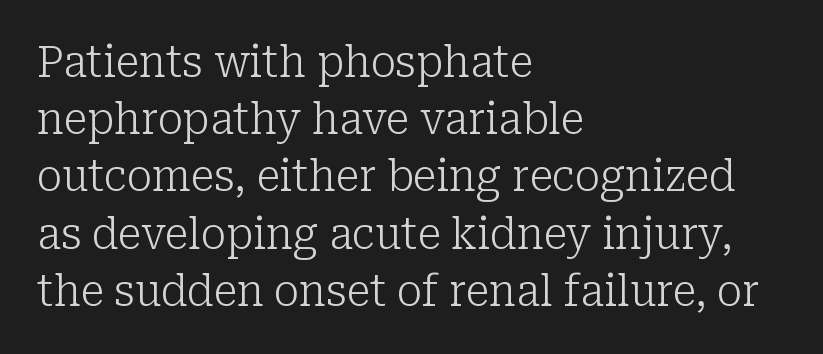
The image shows 43 px light serif type, upright; set left-aligned, normal line spacing (1.33x), normal letter spacing, not underlined; low stroke contrast and a medium x-height.
